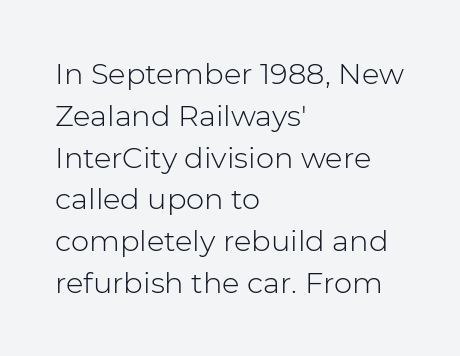
Tall strokes in this sample are plumb rather than angled. No feet cap the strokes, marking this as sans-serif type. Glance below the letters and you will spot only blank space. Every row of glyphs begins at an identical x-position on the left. The face used here is proportionally spaced, like ordinary book or web type. The letters sit at their default tracking, neither squeezed nor spread.
